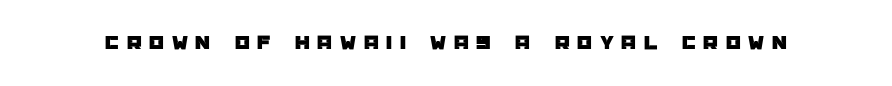
Q: Is the text italic (slanted)? A: No, it is upright.
Q: Is the text underlined? A: No.
Q: Is the spacing between letters normal or unusually wide? A: Unusually wide.
